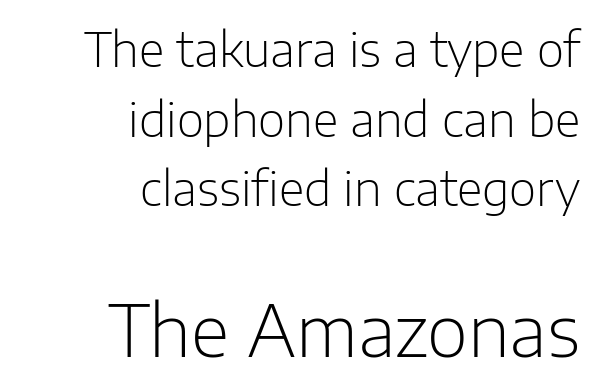
The designer left line spacing at the default. Is the type heavy? It reads as light-to-regular instead. Character widths vary here, with narrow letters taking less room than wide ones. The compositor pushed each line to the right boundary.
